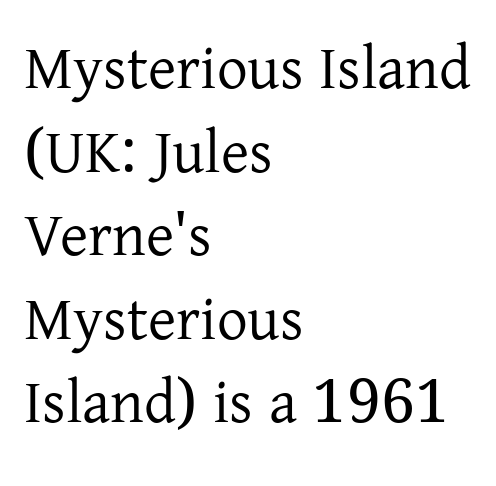
The letters advance in unequal steps, a hallmark of proportional type. No word sits above an underline. Teacher's note: observe the even left margin — that is flush-left alignment. Tracking here is standard; glyphs follow each other at the usual distance.
